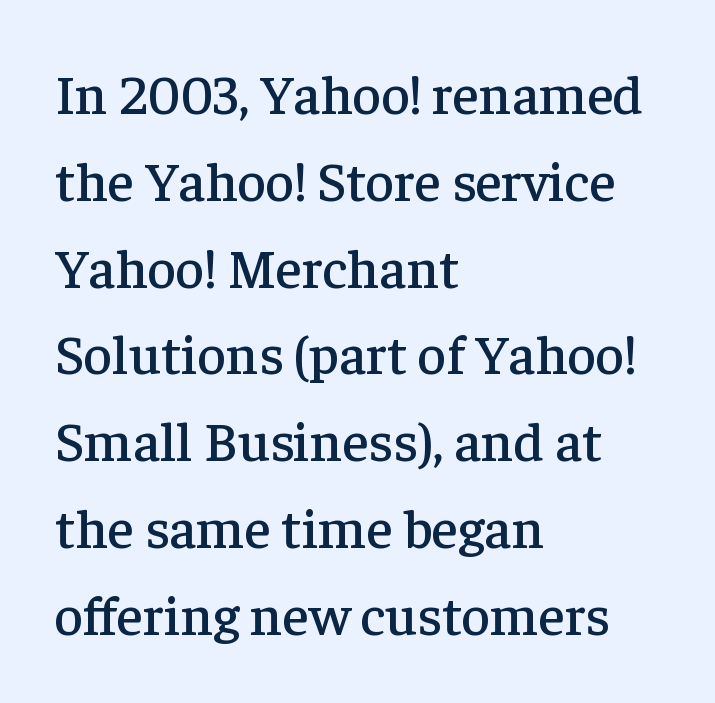
Q: Is the text italic (slanted)? A: No, it is upright.
Q: Is the typeface a serif or a sans-serif typeface? A: Serif.
Q: Is the text underlined? A: No.
Q: How is the paragraph aligned? A: Left-aligned.
Q: Is the spacing between letters normal or unusually wide? A: Normal.
Q: Is the spacing between lines tight, normal or loose? A: Normal.
Q: Width (condensed, normal, or wide)? A: Normal.
Q: Stroke contrast? A: Low.
Q: x-height? A: Medium.
Q: Monospaced? A: No.
